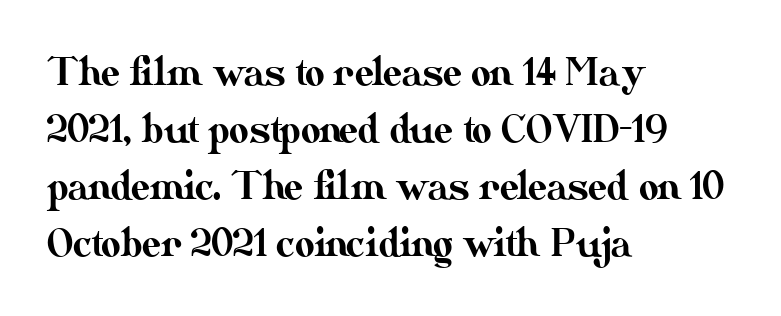
The image shows 38 px text type, upright; set left-aligned, normal line spacing (1.5x), normal letter spacing, not underlined; medium stroke contrast and a small x-height.
